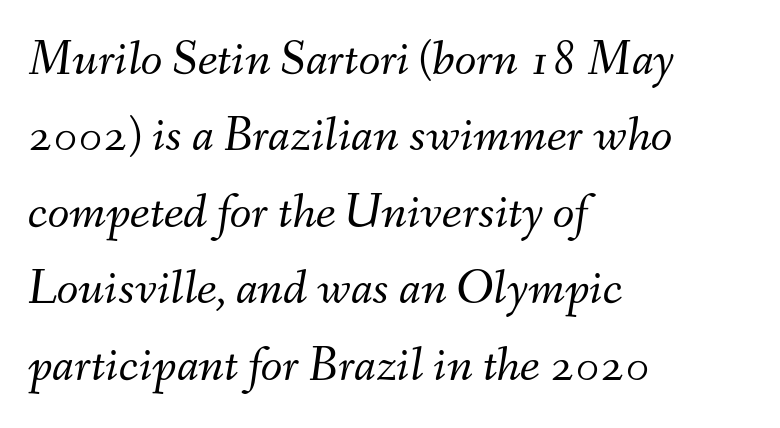
{"italic": "yes", "lean": "right", "slant_degrees": 9, "bold": "no", "weight": "light", "width": "normal", "stroke_contrast": "medium", "x_height": "small", "monospaced": "no", "underline": "no", "align": "left", "line_spacing": "normal", "line_spacing_ratio": 1.53, "letter_spacing": "normal", "letter_spacing_em": 0.0, "glyph_px": 50}
